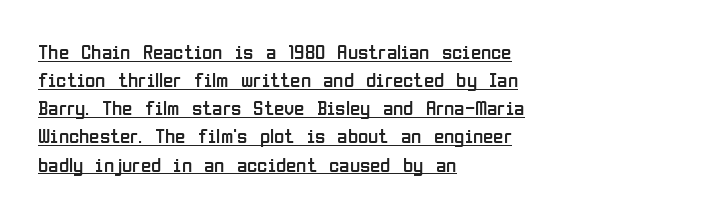
{"italic": "no", "bold": "no", "underline": "yes", "align": "left", "line_spacing": "normal", "line_spacing_ratio": 1.34, "letter_spacing": "normal", "letter_spacing_em": 0.0, "glyph_px": 21}
